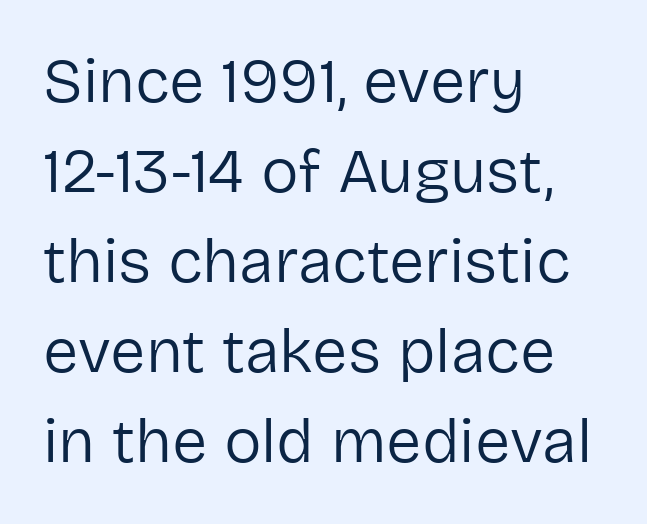
Stroke mass is kept to a normal reading level or below. Letterform terminals end flat and unadorned throughout the passage. The space between consecutive lines is moderate. Spacing verdict: proportional, widths tailored to each character.
